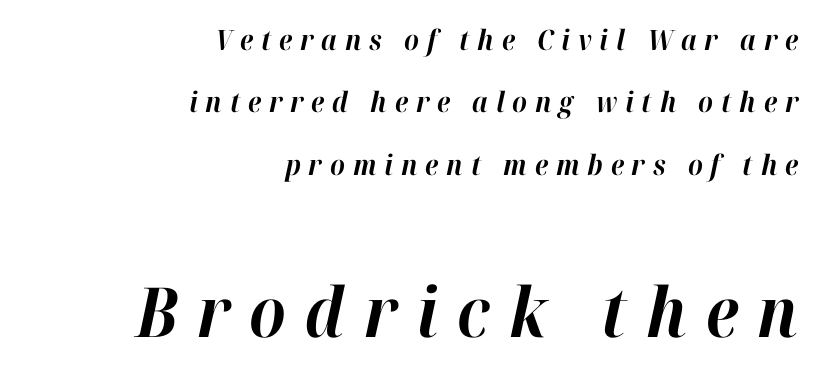
The image shows 69 px bold type, italic (leaning right); set right-aligned, loose line spacing (2.23x), unusually wide letter spacing (+0.28 em), not underlined; the second (bottom) block is 2.46x larger; high stroke contrast and a medium x-height.
